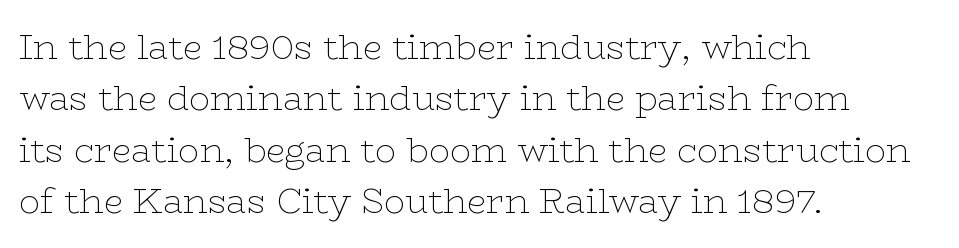
This rendering leaves character spacing at its baseline value. Successive baselines arrive at the customary interval. The words here are not underlined. Posture: upright roman.
